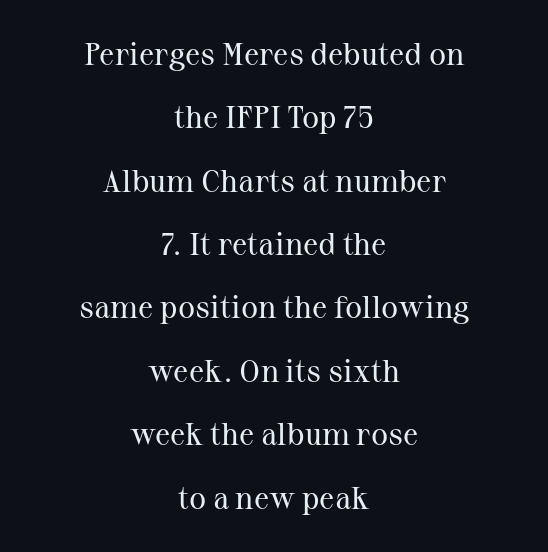
Yep, those are serifs on the letters. Typeset on center — no edge is straight. This reads as an unemphasized weight, regular at the heaviest. The font's upright variant was chosen for this text. Spacing between characters is what you'd get straight out of the box.
